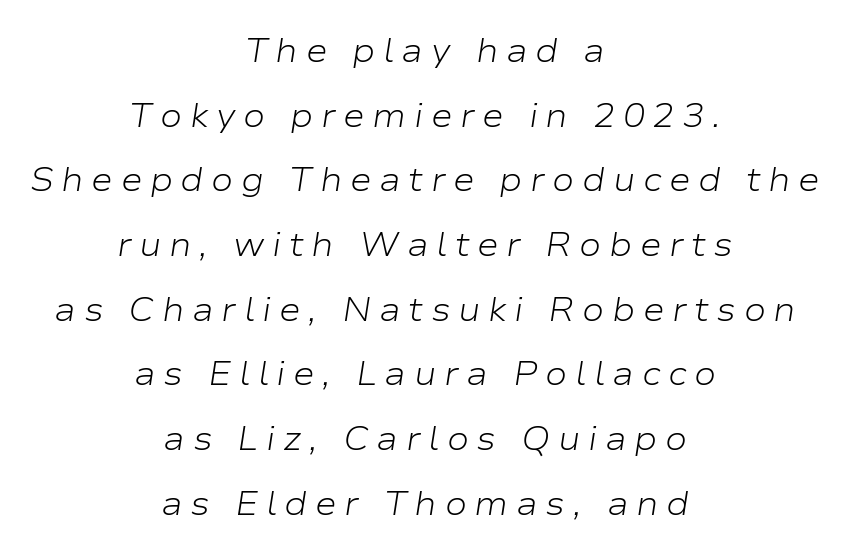
Q: Is the text bold? A: No.
Q: Is the text italic (slanted)? A: Yes, it leans right by about 9 degrees.
Q: Is the text underlined? A: No.
Q: How is the paragraph aligned? A: Centered.
Q: Is the spacing between letters normal or unusually wide? A: Unusually wide.
Q: Is the spacing between lines tight, normal or loose? A: Loose.
Q: Width (condensed, normal, or wide)? A: Wide.
Q: Stroke contrast? A: Low.
Q: x-height? A: Medium.
Q: Monospaced? A: No.
